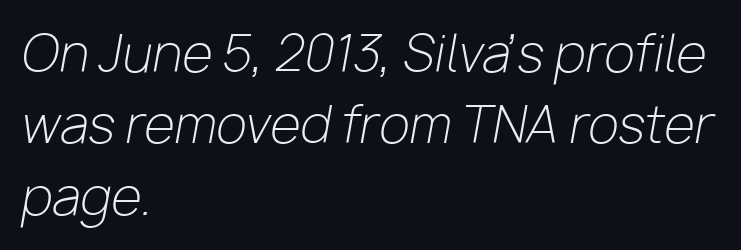
Q: Is the text bold? A: No.
Q: Is the text italic (slanted)? A: Yes, it leans right by about 10 degrees.
Q: Is the text underlined? A: No.
Q: How is the paragraph aligned? A: Left-aligned.
Q: Is the spacing between letters normal or unusually wide? A: Normal.
Q: Is the spacing between lines tight, normal or loose? A: Normal.
Q: Width (condensed, normal, or wide)? A: Normal.
Q: Stroke contrast? A: Low.
Q: x-height? A: Medium.
Q: Monospaced? A: No.
